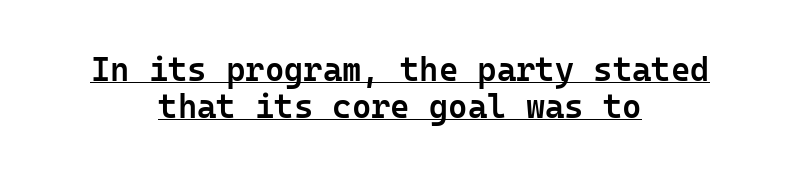
Q: Is the text bold? A: Semi-bold.
Q: Is the text italic (slanted)? A: No, it is upright.
Q: Is the typeface a serif or a sans-serif typeface? A: Sans-serif.
Q: Is the text underlined? A: Yes.
Q: How is the paragraph aligned? A: Centered.
Q: Is the spacing between letters normal or unusually wide? A: Normal.
Q: Is the spacing between lines tight, normal or loose? A: Tight.
Q: Width (condensed, normal, or wide)? A: Normal.
Q: Stroke contrast? A: Low.
Q: x-height? A: Medium.
Q: Monospaced? A: Yes.
